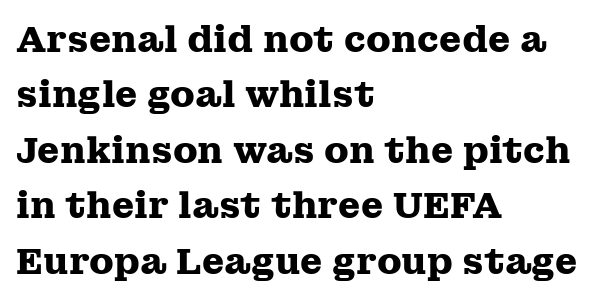
Q: Is the text bold? A: Yes.
Q: Is the text italic (slanted)? A: No, it is upright.
Q: Is the typeface a serif or a sans-serif typeface? A: Serif.
Q: Is the text underlined? A: No.
Q: How is the paragraph aligned? A: Left-aligned.
Q: Is the spacing between letters normal or unusually wide? A: Normal.
Q: Is the spacing between lines tight, normal or loose? A: Normal.
Q: Width (condensed, normal, or wide)? A: Wide.
Q: Stroke contrast? A: Medium.
Q: x-height? A: Medium.
Q: Monospaced? A: No.
